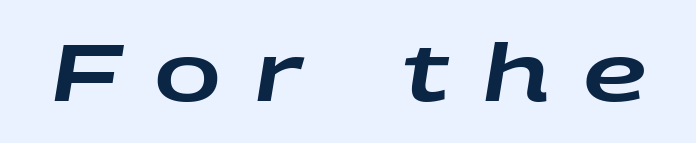
{"italic": "yes", "lean": "right", "slant_degrees": 9, "width": "wide", "stroke_contrast": "low", "x_height": "large", "monospaced": "no", "underline": "no", "letter_spacing": "wide", "letter_spacing_em": 0.41, "glyph_px": 80}
